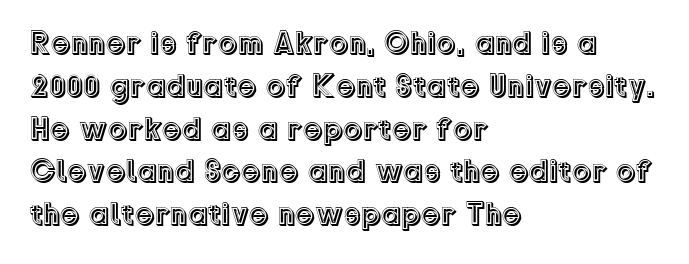
{"italic": "no", "width": "normal", "x_height": "medium", "monospaced": "no", "underline": "no", "align": "left", "line_spacing": "normal", "line_spacing_ratio": 1.38, "letter_spacing": "normal", "letter_spacing_em": 0.0, "glyph_px": 31}
